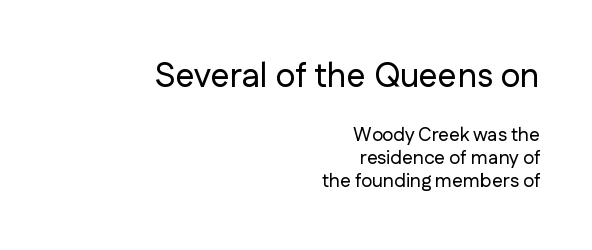
Teacher's note: observe the even right margin — that is flush-right alignment. The designer gave the opening block more size than the closing block. The strip under each line holds only bare page. You could not count columns in this text — the font is proportionally spaced. Tracking here is standard; glyphs follow each other at the usual distance.
